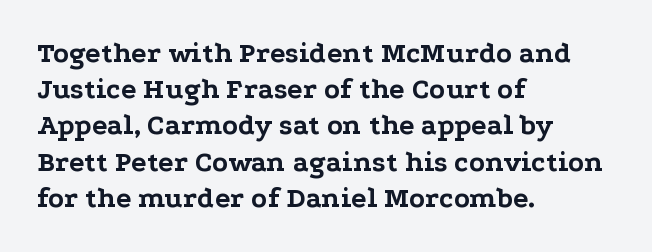
Q: Is the text bold? A: Yes.
Q: Is the text italic (slanted)? A: No, it is upright.
Q: Is the typeface a serif or a sans-serif typeface? A: Serif.
Q: Is the text underlined? A: No.
Q: How is the paragraph aligned? A: Left-aligned.
Q: Is the spacing between letters normal or unusually wide? A: Normal.
Q: Is the spacing between lines tight, normal or loose? A: Normal.
Q: Width (condensed, normal, or wide)? A: Wide.
Q: Stroke contrast? A: Low.
Q: x-height? A: Medium.
Q: Monospaced? A: No.
